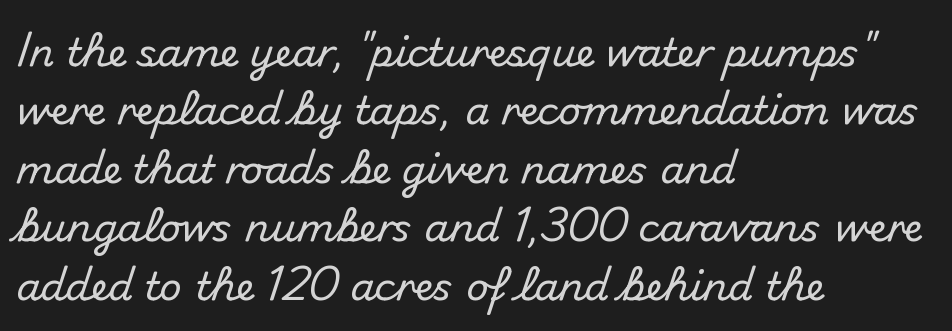
Rule under the text: the space is simply empty. Are there feet on the stems? There aren't — it's a sans. Between one letter and the next there's only the usual sliver of space. Reading down the column, the eye jumps a familiar distance to each next line.
